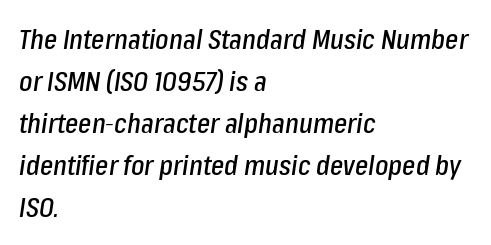
The image shows 28 px condensed type, italic (leaning right); set left-aligned, normal line spacing (1.5x), normal letter spacing, not underlined; low stroke contrast and a medium x-height.
